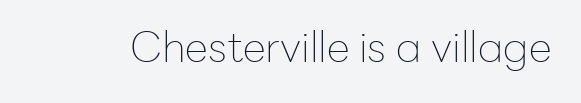
Each letter's strokes conclude bluntly, with no projecting serifs. Quick note: not italic, upright. Caption: standard tracking, unaltered. Looks like regular typesetting: each glyph gets only the width it needs. No heavy texture on the line: the type isn't bold. Check the space under the baseline: it is left empty.
